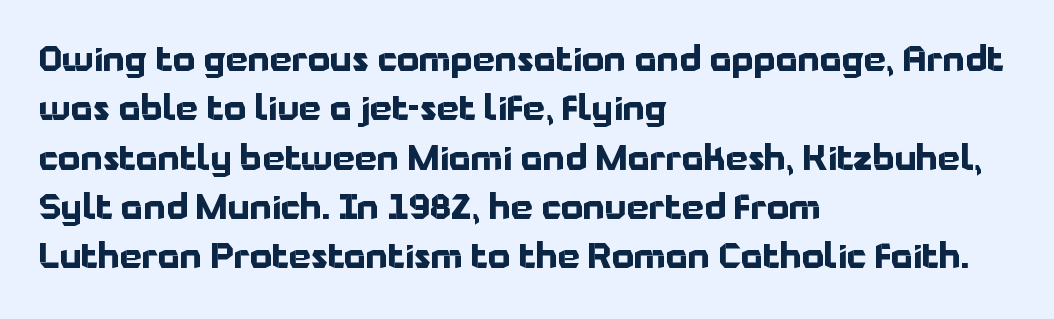
Q: Is the text bold? A: Yes.
Q: Is the text italic (slanted)? A: No, it is upright.
Q: Is the typeface a serif or a sans-serif typeface? A: Sans-serif.
Q: Is the text underlined? A: No.
Q: How is the paragraph aligned? A: Left-aligned.
Q: Is the spacing between letters normal or unusually wide? A: Normal.
Q: Is the spacing between lines tight, normal or loose? A: Normal.
Q: Width (condensed, normal, or wide)? A: Normal.
Q: Stroke contrast? A: Low.
Q: x-height? A: Medium.
Q: Monospaced? A: No.
